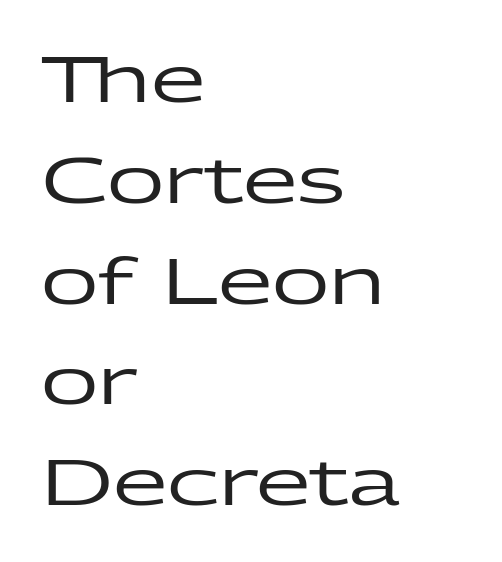
Anything drawn beneath the words? Only blank space. A typesetter would label this face a sans. The horizontal fit of the characters is conventional and even. Line beginnings align vertically; line endings do not.
